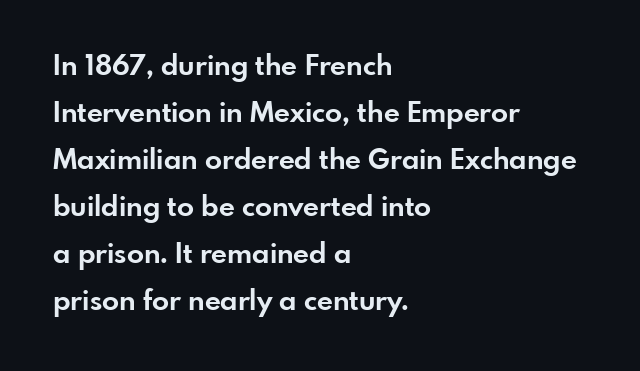
The image shows 28 px bold sans-serif type, upright; set left-aligned, normal line spacing (1.68x), normal letter spacing, not underlined; low stroke contrast and a small x-height.
